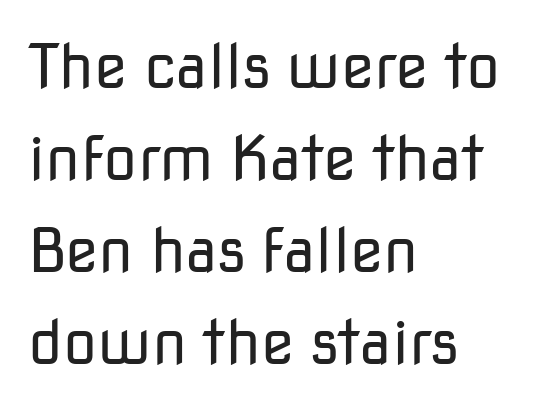
Q: Is the text bold? A: No.
Q: Is the text italic (slanted)? A: No, it is upright.
Q: Is the typeface a serif or a sans-serif typeface? A: Sans-serif.
Q: Is the text underlined? A: No.
Q: How is the paragraph aligned? A: Left-aligned.
Q: Is the spacing between letters normal or unusually wide? A: Normal.
Q: Is the spacing between lines tight, normal or loose? A: Normal.
Q: Width (condensed, normal, or wide)? A: Normal.
Q: Stroke contrast? A: Low.
Q: x-height? A: Medium.
Q: Monospaced? A: No.
